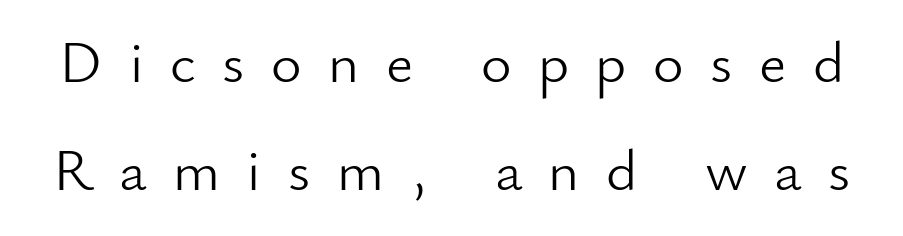
{"serif": "no", "italic": "no", "bold": "no", "weight": "light", "width": "normal", "stroke_contrast": "low", "x_height": "small", "monospaced": "no", "underline": "no", "line_spacing_ratio": 1.83, "letter_spacing": "wide", "letter_spacing_em": 0.45, "glyph_px": 59}
